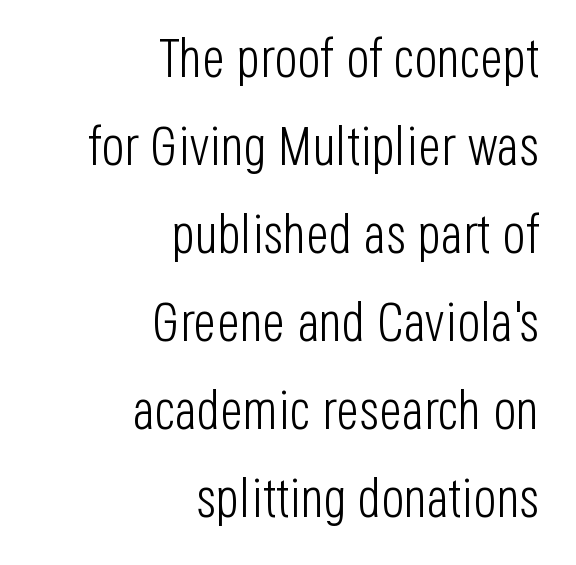
Q: Is the text bold? A: No.
Q: Is the text italic (slanted)? A: No, it is upright.
Q: Is the typeface a serif or a sans-serif typeface? A: Sans-serif.
Q: Is the text underlined? A: No.
Q: How is the paragraph aligned? A: Right-aligned.
Q: Is the spacing between letters normal or unusually wide? A: Normal.
Q: Is the spacing between lines tight, normal or loose? A: Normal.
Q: Width (condensed, normal, or wide)? A: Condensed.
Q: Stroke contrast? A: Low.
Q: x-height? A: Large.
Q: Monospaced? A: No.
